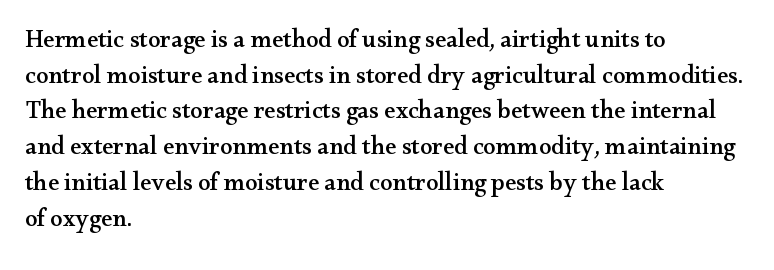
Glyph-to-glyph distance matches everyday printed text. The baseline area is clear. These lines are set flush left with a ragged right edge. Designer's note — italics off, roman on. The rendering uses a moderate line-height, typical for paragraphs.
